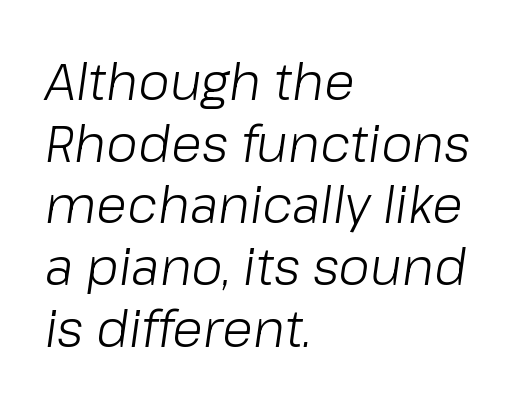
{"italic": "yes", "lean": "right", "slant_degrees": 8, "bold": "no", "weight": "light", "width": "normal", "stroke_contrast": "low", "x_height": "medium", "monospaced": "no", "underline": "no", "align": "left", "line_spacing_ratio": 1.21, "letter_spacing": "normal", "letter_spacing_em": 0.0, "glyph_px": 51}
